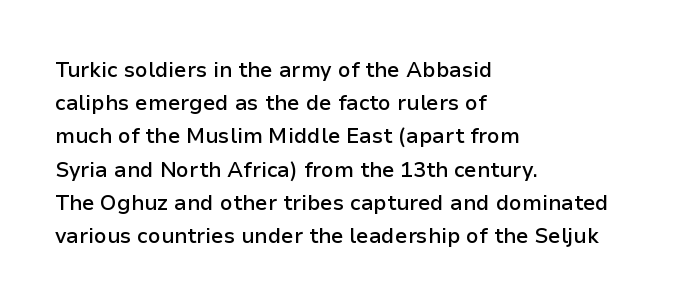
{"italic": "no", "bold": "semi", "underline": "no", "align": "left", "line_spacing": "normal", "line_spacing_ratio": 1.58, "letter_spacing": "normal", "letter_spacing_em": 0.0, "glyph_px": 21}
